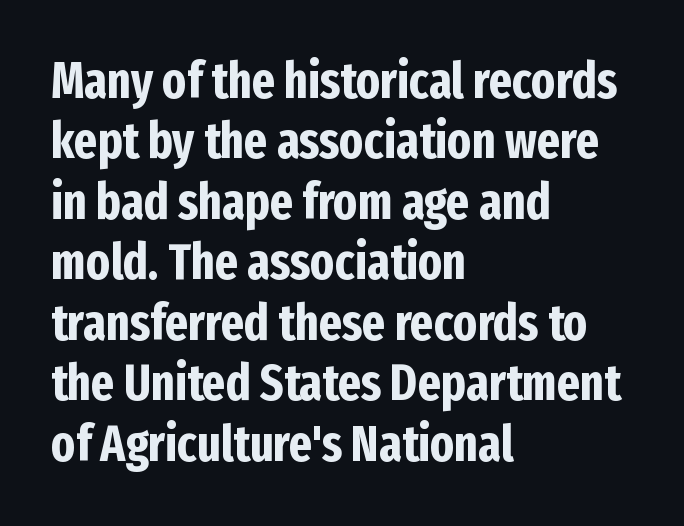
Layout note: lines flush left. Glance below the letters and you will spot only blank space. Notice how the stems are strictly vertical — no italics here. The rendering uses natural spacing where letterforms have individual widths. The letters sit at their default tracking, neither squeezed nor spread. Stroke terminals: plain, sans-serif.
